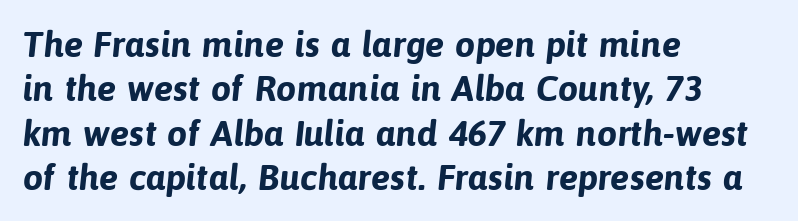
Students, note that the glyphs here touch the page at normal intervals. Has an underline been added? It has not. Each letter keeps its own natural width here, so spacing adapts to shape. Line beginnings align vertically; line endings do not. A typesetter would label this face a sans. Emphasis by weight is at full strength: bold.
